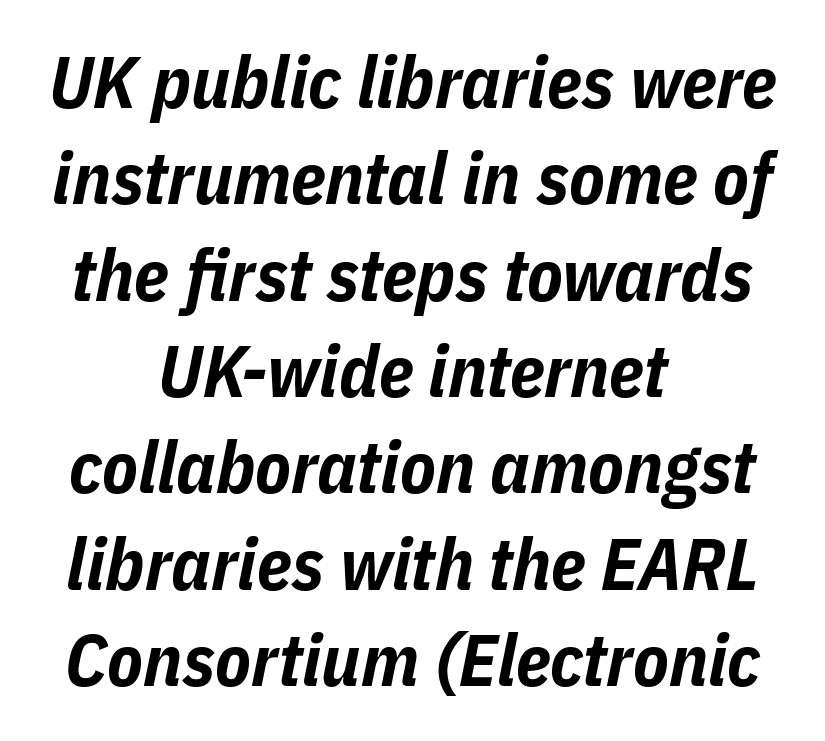
Do the characters align in a grid? No, the font is proportional. These lines keep a tight, regular rhythm from letter to letter. The paragraph has two soft edges and a firm central axis. Lines of text with bare space underneath.
